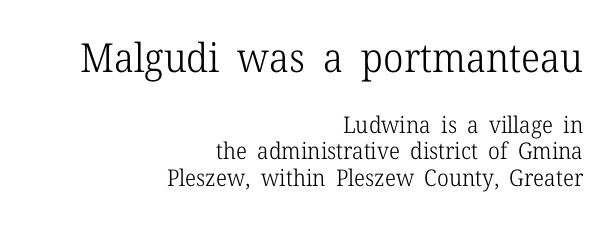
Q: Is the text bold? A: No.
Q: Is the text italic (slanted)? A: No, it is upright.
Q: Is the typeface a serif or a sans-serif typeface? A: Serif.
Q: Is the text underlined? A: No.
Q: How is the paragraph aligned? A: Right-aligned.
Q: Is the spacing between letters normal or unusually wide? A: Normal.
Q: Is the spacing between lines tight, normal or loose? A: Tight.
Q: Which block of text is set in a larger size, the first (top) or the second (bottom)? A: The first (top) one.
Q: Width (condensed, normal, or wide)? A: Normal.
Q: Stroke contrast? A: Low.
Q: x-height? A: Medium.
Q: Monospaced? A: No.
